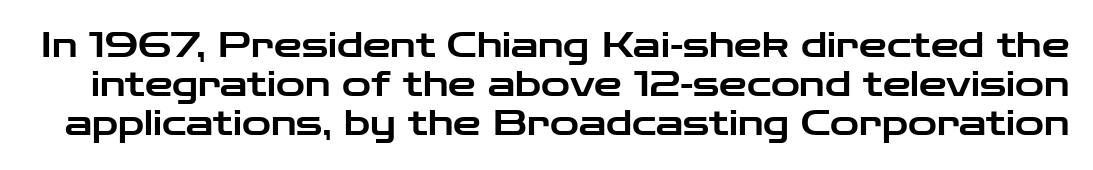
Rows of type sit shoulder to shoulder in the vertical direction. Observe the absence of serifs on each vertical stroke in this sample. Short note: letters normally spaced. The type sits square on the baseline with zero lean. Unmarked baselines from the first word to the last.
